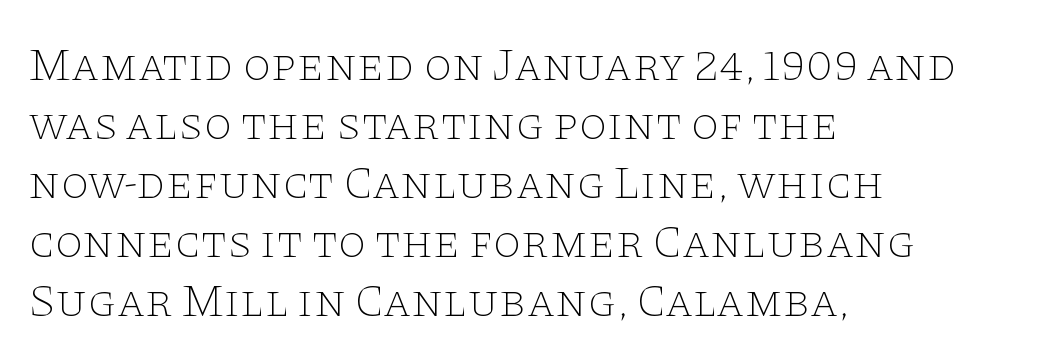
The image shows 46 px thin, wide serif type, upright; set left-aligned, normal line spacing (1.28x), normal letter spacing, not underlined; low stroke contrast and a large x-height.
